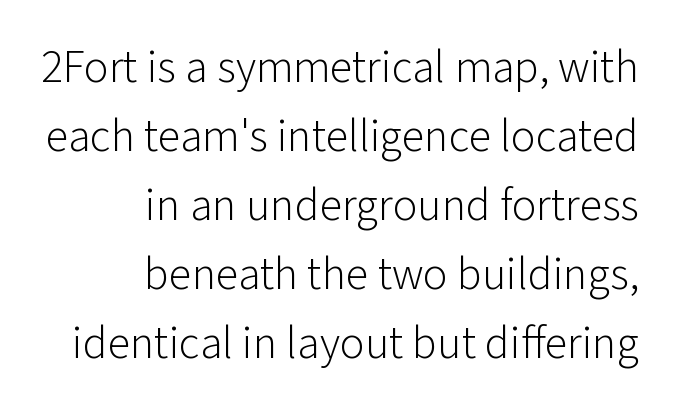
{"serif": "no", "italic": "no", "bold": "no", "weight": "light", "width": "normal", "stroke_contrast": "low", "x_height": "medium", "monospaced": "no", "underline": "no", "align": "right", "line_spacing": "normal", "line_spacing_ratio": 1.5, "letter_spacing": "normal", "letter_spacing_em": 0.0, "glyph_px": 46}
